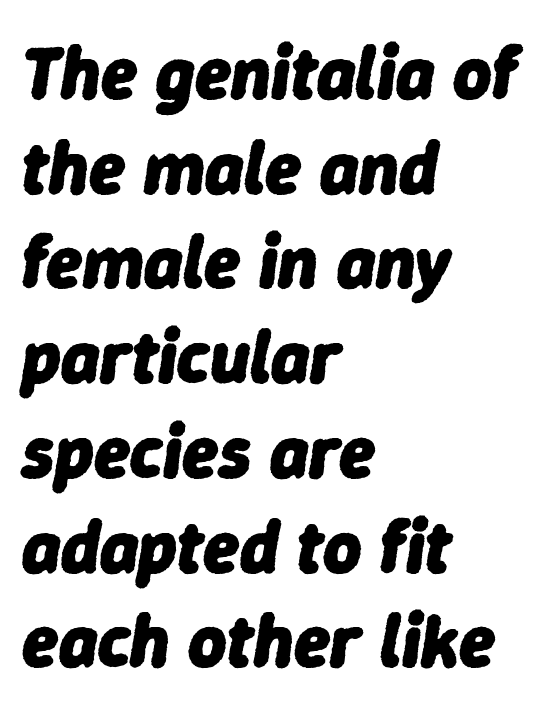
The zone under the glyphs is completely vacant. The face used here has the dense, thick strokes of a bold. The letters are slanted; this is an italic face. The space between consecutive lines is moderate. Spacing verdict: proportional, widths tailored to each character. Standard letterfit; no display-style spreading of the glyphs.
